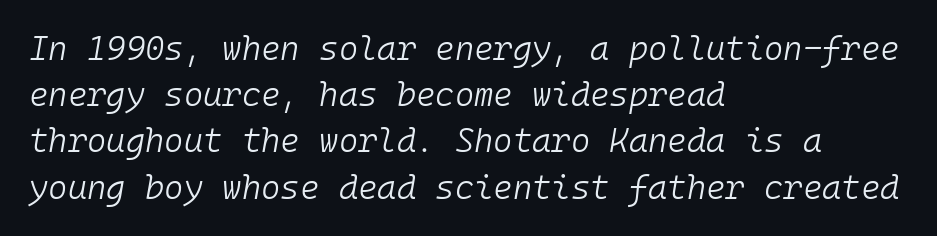
{"italic": "yes", "lean": "right", "slant_degrees": 10, "bold": "no", "weight": "light", "width": "normal", "stroke_contrast": "low", "x_height": "medium", "monospaced": "yes", "underline": "no", "align": "left", "line_spacing": "normal", "line_spacing_ratio": 1.4, "letter_spacing": "normal", "letter_spacing_em": 0.0, "glyph_px": 33}
